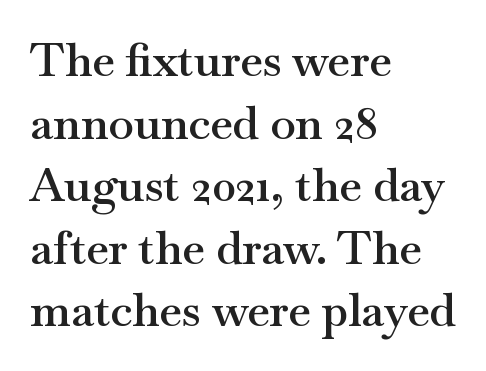
Check the space under the baseline: it is left empty. Style check: upright. Line starts are locked; line ends wander. The rendering uses a semibold face; strokes are thickened but not to full bold.
